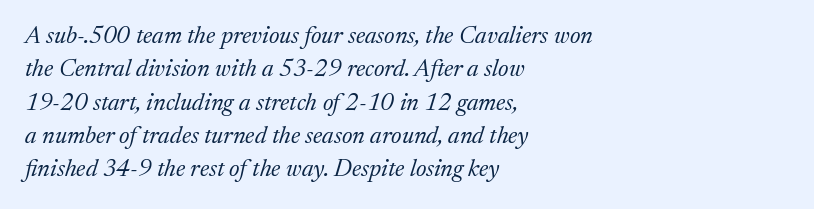
The rows are spaced the way most documents space them. Short note: letters normally spaced. The setting favours the left margin, as ordinary paragraphs usually do. Notice how the stems are inclined rather than vertical — that's the hallmark of italics. Bold? No — there's no thickening of the strokes. The baseline area is clear.
